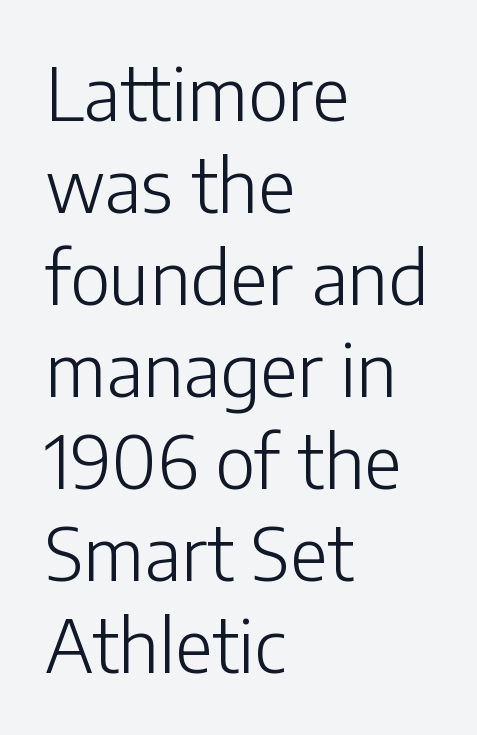
{"serif": "no", "italic": "no", "bold": "no", "weight": "light", "width": "normal", "stroke_contrast": "low", "x_height": "medium", "monospaced": "no", "underline": "no", "align": "left", "line_spacing": "normal", "line_spacing_ratio": 1.26, "letter_spacing": "normal", "letter_spacing_em": 0.0, "glyph_px": 73}
